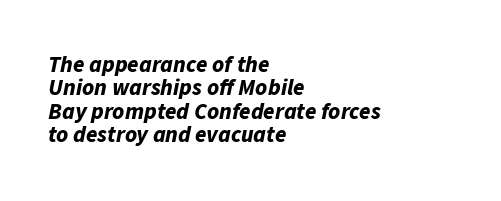
Q: Is the text bold? A: Yes.
Q: Is the text italic (slanted)? A: Yes, it leans right by about 11 degrees.
Q: Is the text underlined? A: No.
Q: How is the paragraph aligned? A: Left-aligned.
Q: Is the spacing between letters normal or unusually wide? A: Normal.
Q: Is the spacing between lines tight, normal or loose? A: Tight.
